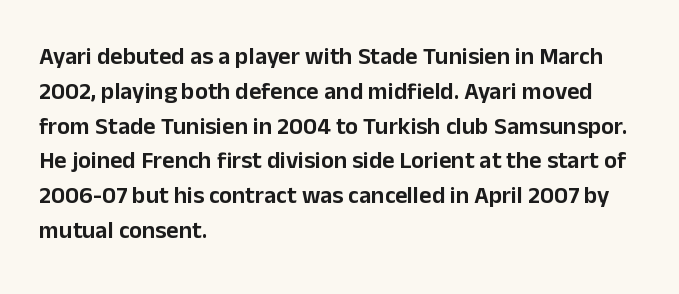
Q: Is the text italic (slanted)? A: No, it is upright.
Q: Is the text underlined? A: No.
Q: How is the paragraph aligned? A: Left-aligned.
Q: Is the spacing between letters normal or unusually wide? A: Normal.
Q: Is the spacing between lines tight, normal or loose? A: Normal.
